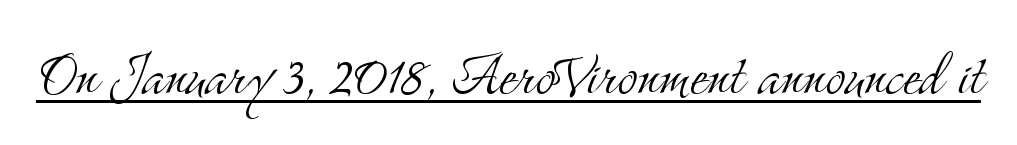
{"serif": "yes", "bold": "no", "weight": "light", "width": "condensed", "stroke_contrast": "medium", "x_height": "small", "monospaced": "no", "underline": "yes", "letter_spacing": "normal", "letter_spacing_em": 0.0, "glyph_px": 75}
